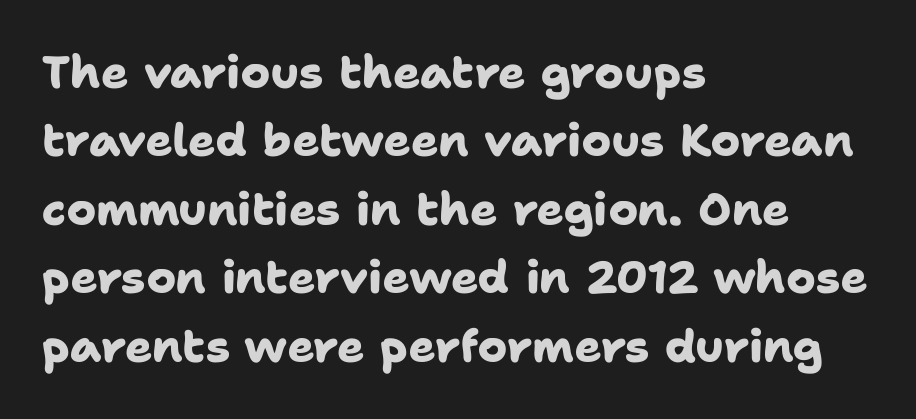
Examine the stroke ends and you'll find no serifs. Nobody touched the tracking dial on this one. Strong, thick strokes mark this as bold type. Summary of vertical rhythm: regular, with standard interline spacing. A clean baseline with only descenders dipping below it.
